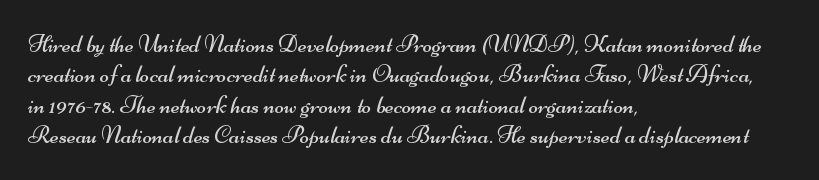
Q: Is the text bold? A: No.
Q: Is the text underlined? A: No.
Q: How is the paragraph aligned? A: Left-aligned.
Q: Is the spacing between letters normal or unusually wide? A: Normal.
